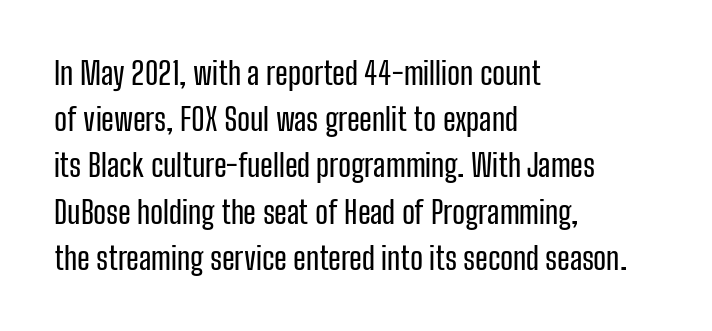
Check where the strokes stop: nothing finishes them off — pure sans. Look at the tracking — it's just the regular setting, nothing added. The letters stand straight up with perfectly vertical stems. This sample is left-justified, so line endings fall wherever the words run out. The string is rendered with underlining switched off. Is this a fixed-width face? No — the glyphs have proportional, varying widths.
